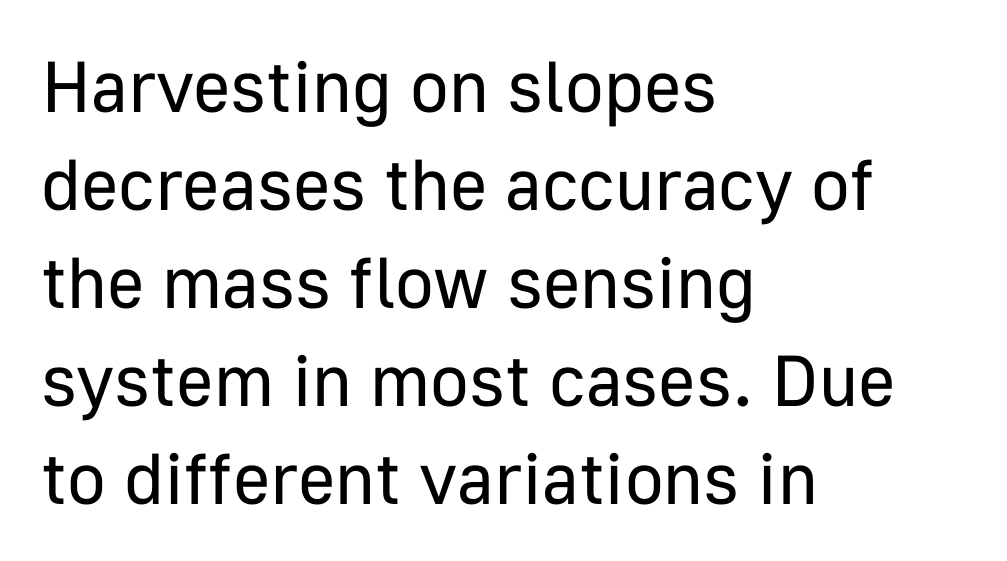
The image shows 72 px regular-weight sans-serif type, upright; set left-aligned, normal line spacing (1.36x), normal letter spacing, not underlined; low stroke contrast and a medium x-height.
